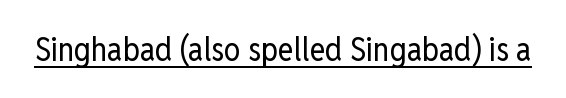
{"serif": "no", "italic": "no", "bold": "no", "weight": "regular", "width": "condensed", "stroke_contrast": "low", "x_height": "medium", "monospaced": "no", "underline": "yes", "letter_spacing": "normal", "letter_spacing_em": 0.0, "glyph_px": 33}
